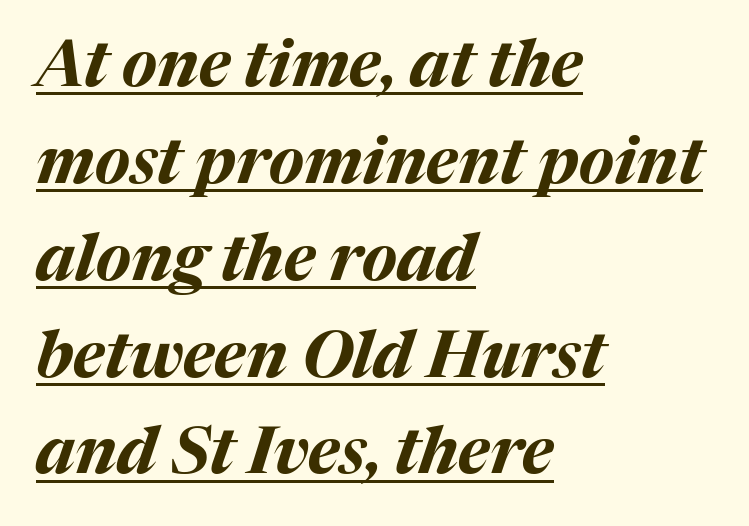
Q: Is the text bold? A: Yes.
Q: Is the text italic (slanted)? A: Yes, it leans right by about 17 degrees.
Q: Is the text underlined? A: Yes.
Q: How is the paragraph aligned? A: Left-aligned.
Q: Is the spacing between letters normal or unusually wide? A: Normal.
Q: Is the spacing between lines tight, normal or loose? A: Normal.
Q: Width (condensed, normal, or wide)? A: Normal.
Q: Stroke contrast? A: Medium.
Q: x-height? A: Medium.
Q: Monospaced? A: No.
